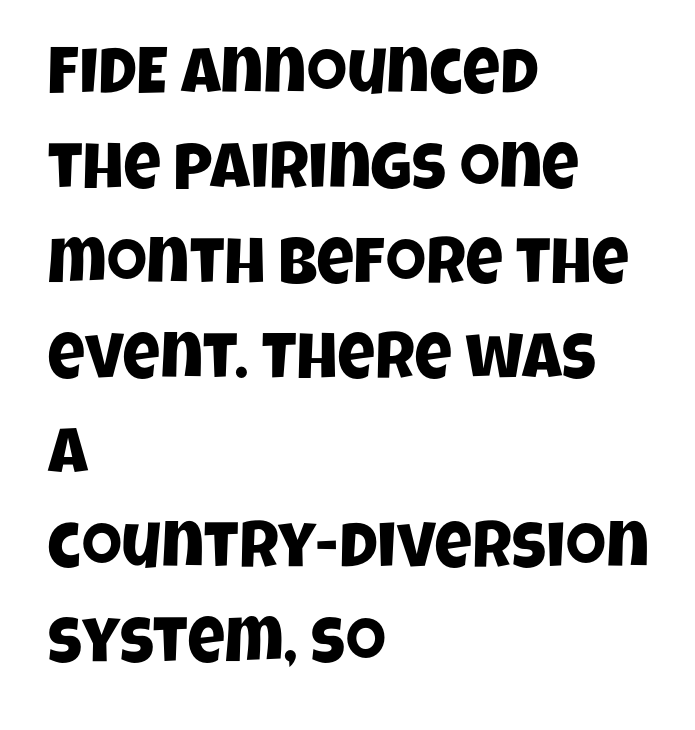
{"serif": "no", "width": "condensed", "stroke_contrast": "low", "x_height": "large", "monospaced": "no", "underline": "no", "align": "left", "line_spacing": "normal", "line_spacing_ratio": 1.46, "letter_spacing": "normal", "letter_spacing_em": 0.0, "glyph_px": 65}
